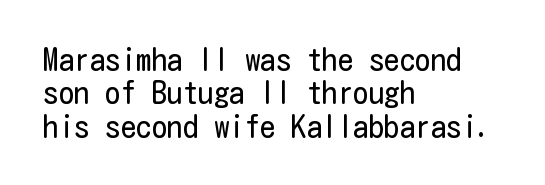
Q: Is the text bold? A: No.
Q: Is the text italic (slanted)? A: No, it is upright.
Q: Is the typeface a serif or a sans-serif typeface? A: Sans-serif.
Q: Is the text underlined? A: No.
Q: How is the paragraph aligned? A: Left-aligned.
Q: Is the spacing between letters normal or unusually wide? A: Normal.
Q: Is the spacing between lines tight, normal or loose? A: Tight.
Q: Width (condensed, normal, or wide)? A: Condensed.
Q: Stroke contrast? A: Low.
Q: x-height? A: Medium.
